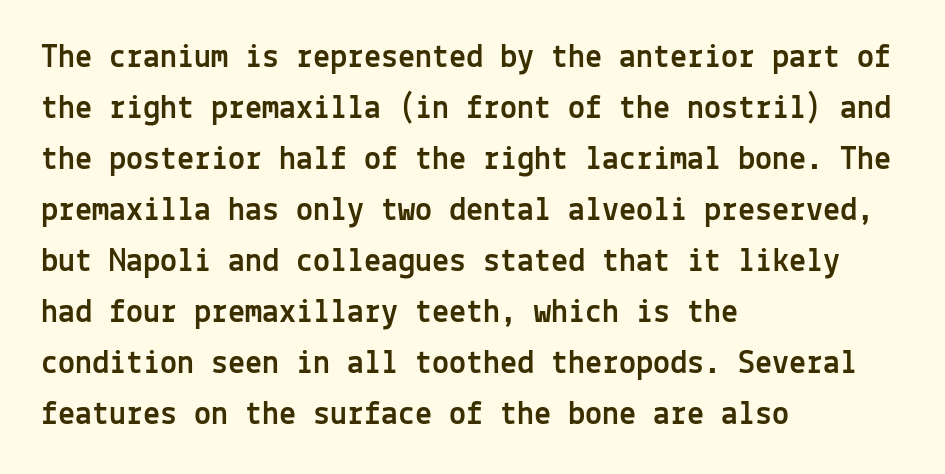
{"serif": "no", "italic": "no", "width": "normal", "x_height": "medium", "monospaced": "yes", "underline": "no", "align": "left", "line_spacing": "normal", "line_spacing_ratio": 1.5, "letter_spacing": "normal", "letter_spacing_em": 0.0, "glyph_px": 34}
